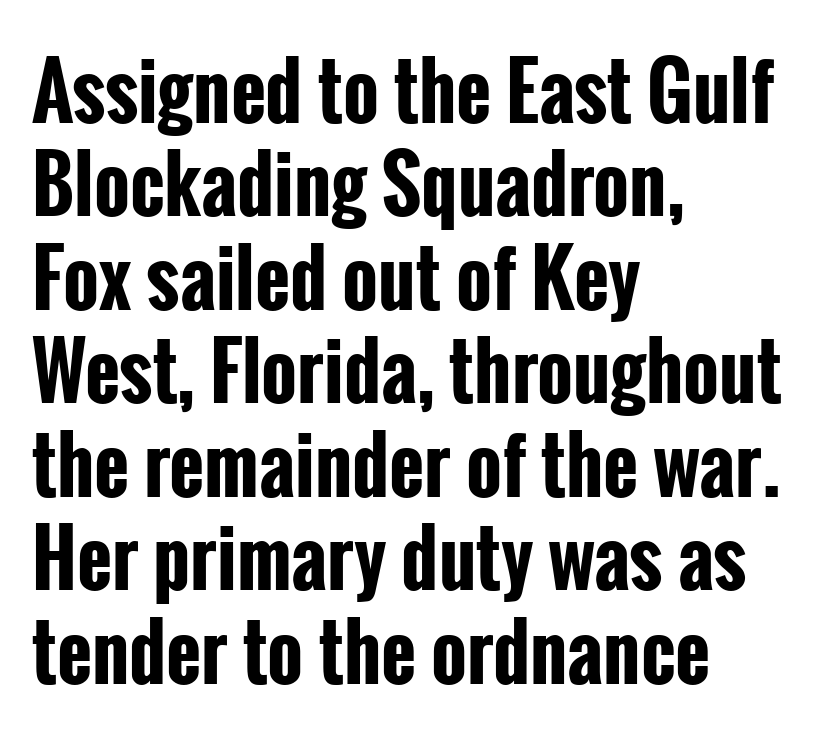
{"serif": "no", "italic": "no", "bold": "yes", "weight": "bold", "width": "condensed", "stroke_contrast": "low", "x_height": "medium", "monospaced": "no", "underline": "no", "align": "left", "line_spacing_ratio": 1.23, "letter_spacing": "normal", "letter_spacing_em": 0.0, "glyph_px": 76}
